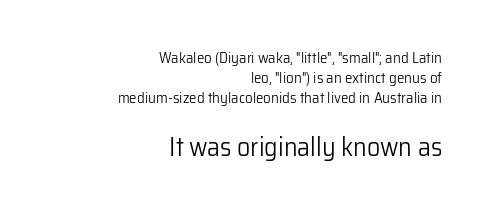
The image shows 26 px text type, upright; set right-aligned, normal line spacing (1.34x), normal letter spacing, not underlined; the second (bottom) block is 1.73x larger.
